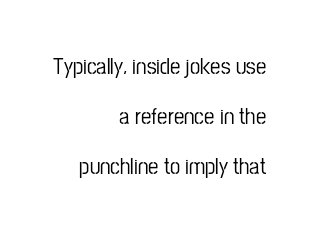
{"italic": "no", "underline": "no", "align": "right", "line_spacing": "loose", "line_spacing_ratio": 2.18, "letter_spacing": "normal", "letter_spacing_em": 0.0, "glyph_px": 23}
